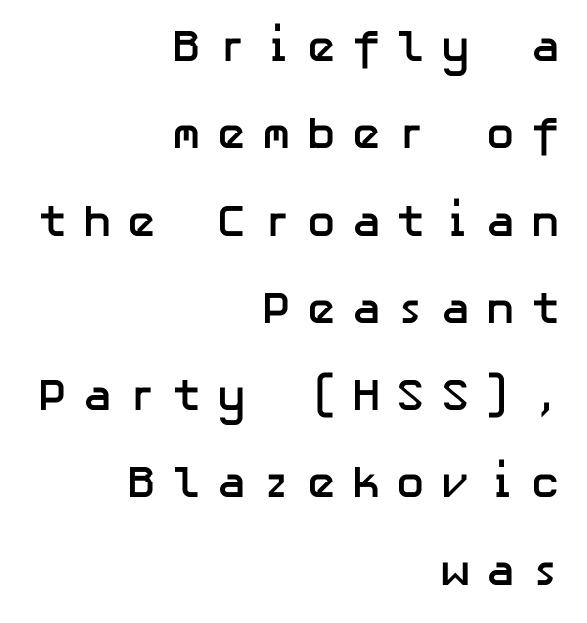
Q: Is the text bold? A: Yes.
Q: Is the text italic (slanted)? A: No, it is upright.
Q: Is the typeface a serif or a sans-serif typeface? A: Sans-serif.
Q: Is the text underlined? A: No.
Q: How is the paragraph aligned? A: Right-aligned.
Q: Is the spacing between letters normal or unusually wide? A: Unusually wide.
Q: Is the spacing between lines tight, normal or loose? A: Loose.
Q: Width (condensed, normal, or wide)? A: Normal.
Q: Stroke contrast? A: Low.
Q: x-height? A: Medium.
